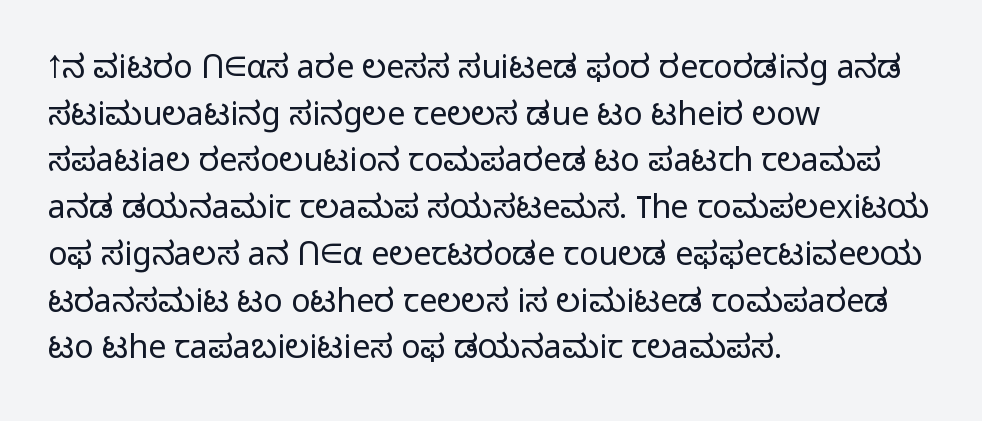
Note the varied advance widths — an 'i' is clearly narrower than an 'm'. One glance says typical: line gaps are just what's usual. The letters look calm and open, with moderate or lighter stems. The gaps between neighbouring characters are ordinary and unremarkable. This is sans-serif lettering, the kind often seen on screens and signage. Line starts are locked; line ends wander.
